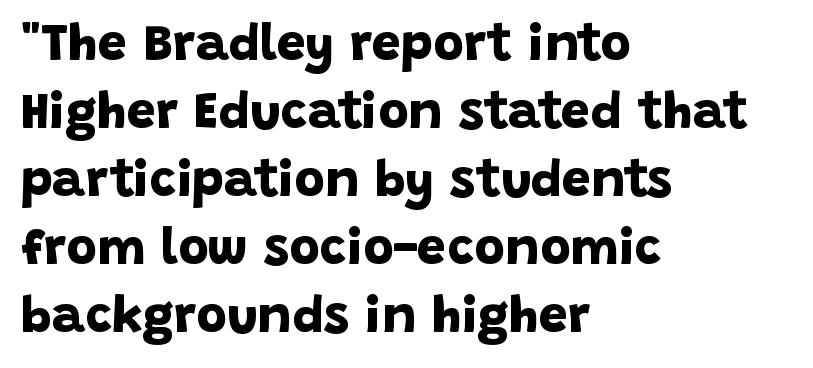
The image shows 52 px bold sans-serif type; set left-aligned, normal line spacing (1.31x), normal letter spacing, not underlined; low stroke contrast and a large x-height.
